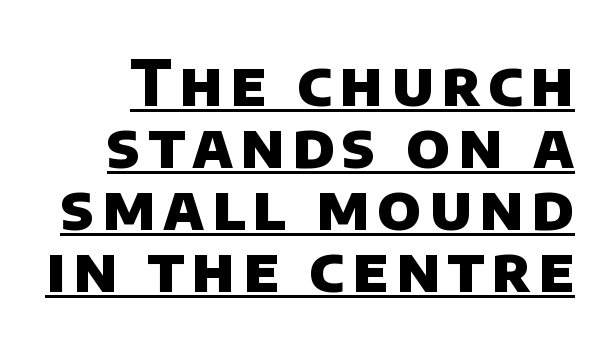
Compared with undecorated copy, this sample adds a rule below the words. Proportional: the letters do not fall into vertical columns. How would I describe the line gaps? Narrow and economical. I'd call this a sans setting — the letters go barefoot. Set as a true bold cut, around the 700 mark.
